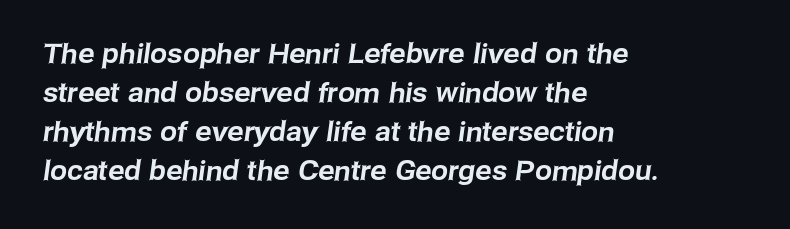
The image shows 27 px text type; set left-aligned, normal line spacing (1.44x), normal letter spacing, not underlined.
